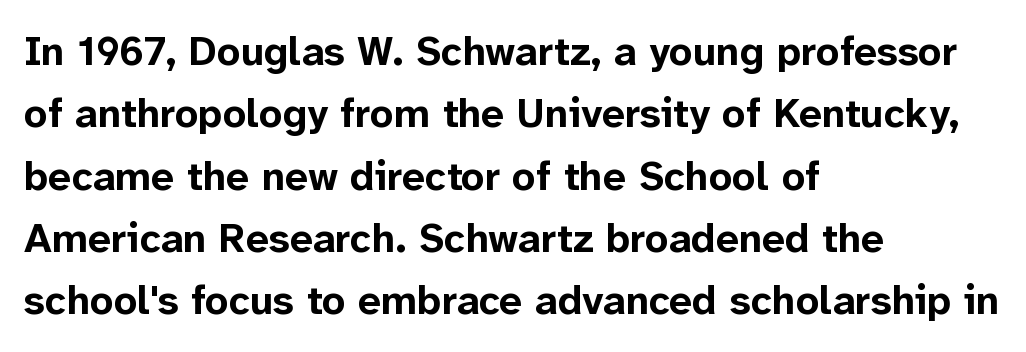
The image shows 41 px bold sans-serif type, upright; set left-aligned, normal line spacing (1.52x), normal letter spacing, not underlined; low stroke contrast and a medium x-height.
